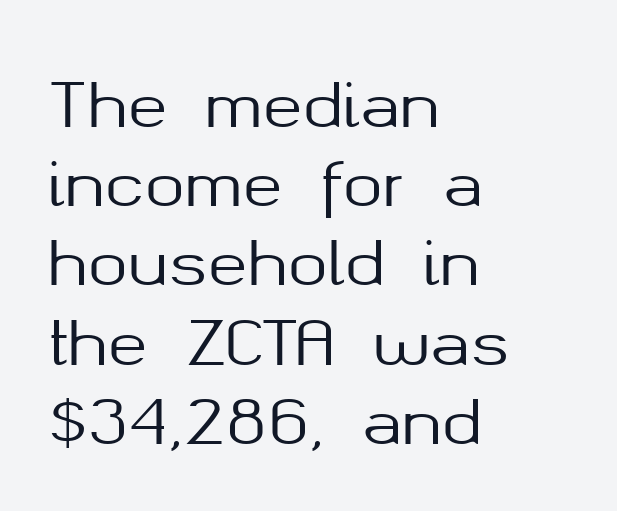
The image shows 60 px sans-serif type, upright; set left-aligned, normal line spacing (1.32x), normal letter spacing, not underlined; medium stroke contrast and a medium x-height.
